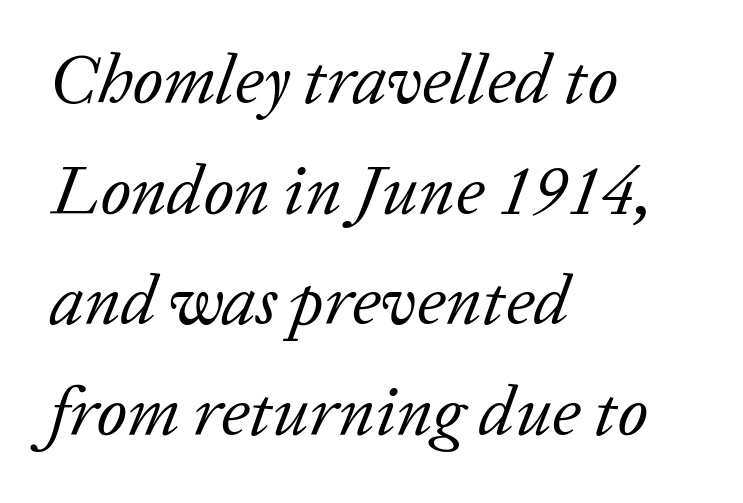
The image shows 70 px regular-weight serif type, italic (leaning right); set left-aligned, normal line spacing (1.58x), normal letter spacing, not underlined; low stroke contrast and a medium x-height.
